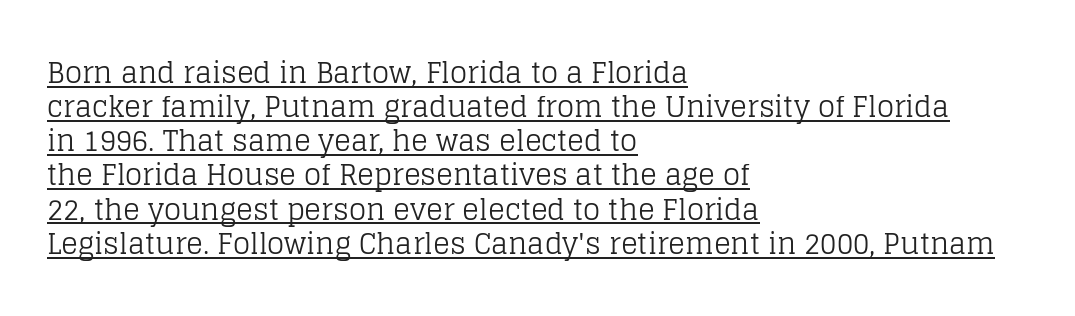
The letters advance in unequal steps, a hallmark of proportional type. Somebody hit Ctrl+U on this one — the words are underlined. These lines stack with their left ends in a neat column. Tall strokes in this sample are plumb rather than angled.
